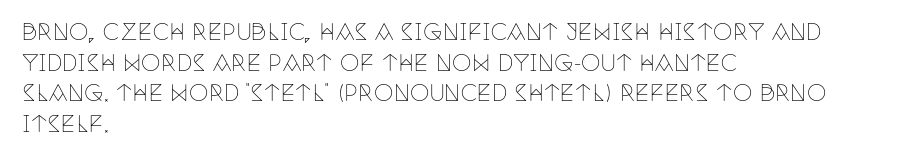
Q: Is the text bold? A: No.
Q: Is the text italic (slanted)? A: No, it is upright.
Q: Is the text underlined? A: No.
Q: How is the paragraph aligned? A: Left-aligned.
Q: Is the spacing between letters normal or unusually wide? A: Normal.
Q: Is the spacing between lines tight, normal or loose? A: Normal.
